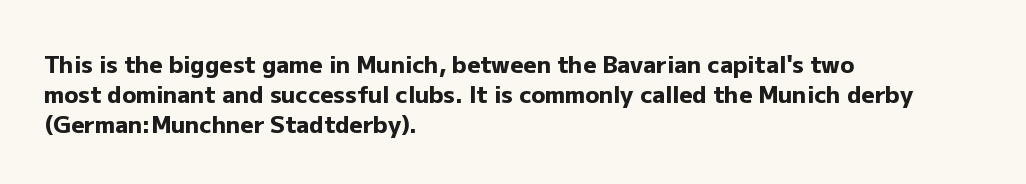
Designer's note — italics off, roman on. Clear beneath every line of the passage. Set as a true bold cut, around the 700 mark. How would I describe the line gaps? Plain and ordinary.
